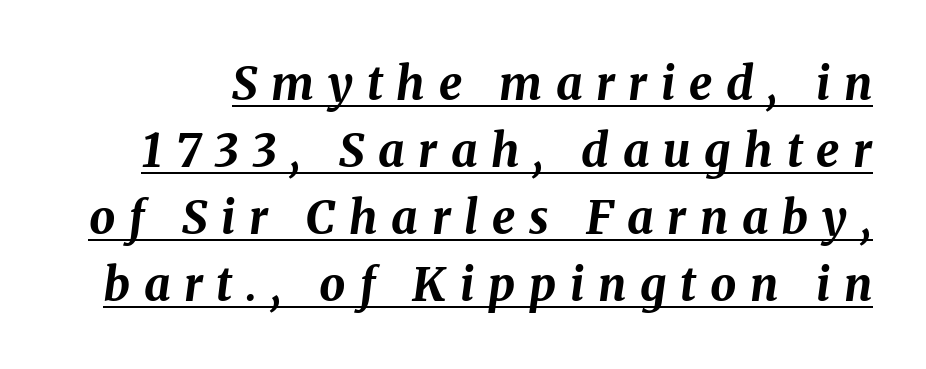
The type is letterspaced generously, with wide tracking. Slanted lettering throughout. The space between consecutive lines is moderate. The rendering uses the underline text-decoration. Think of a printed novel: that variable character pitch is what you see here. What weight is shown? A full bold with thick strokes.
